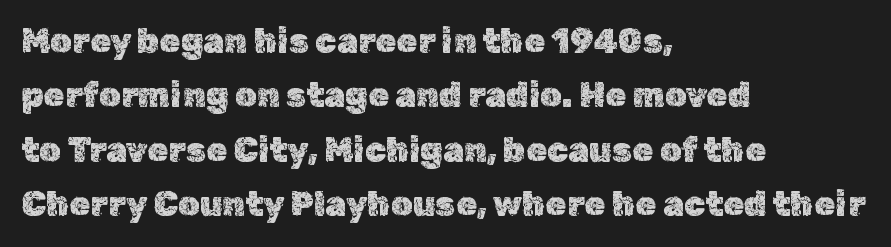
Posture: upright roman. One-word summary of the alignment: left. The passage shown is typed in a proportional face where columns would drift. Look at the tracking — it's just the regular setting, nothing added. Clear beneath every line of the passage.
